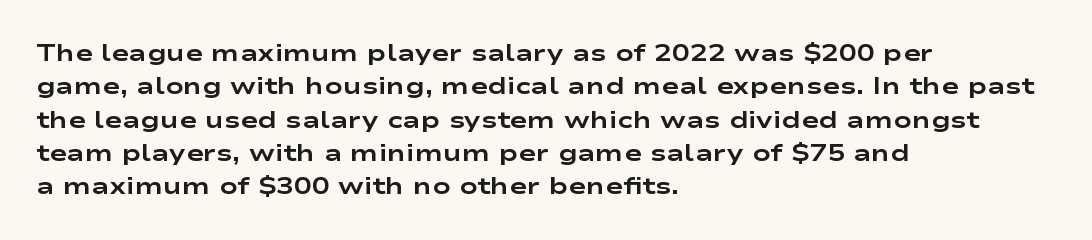
{"italic": "no", "bold": "yes", "underline": "no", "align": "left", "line_spacing": "normal", "line_spacing_ratio": 1.39, "letter_spacing": "normal", "letter_spacing_em": 0.0, "glyph_px": 24}
